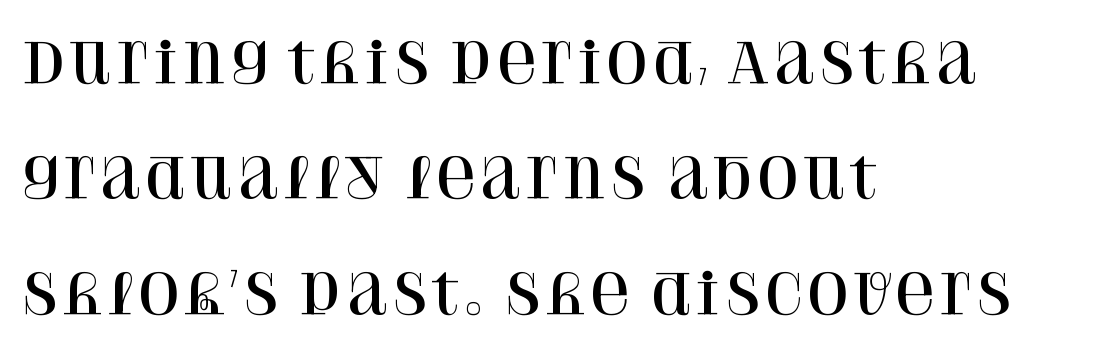
Q: Is the text italic (slanted)? A: No, it is upright.
Q: Is the typeface a serif or a sans-serif typeface? A: Serif.
Q: Is the text underlined? A: No.
Q: How is the paragraph aligned? A: Left-aligned.
Q: Is the spacing between letters normal or unusually wide? A: Normal.
Q: Is the spacing between lines tight, normal or loose? A: Loose.
Q: Width (condensed, normal, or wide)? A: Normal.
Q: Stroke contrast? A: High.
Q: x-height? A: Large.
Q: Monospaced? A: No.
